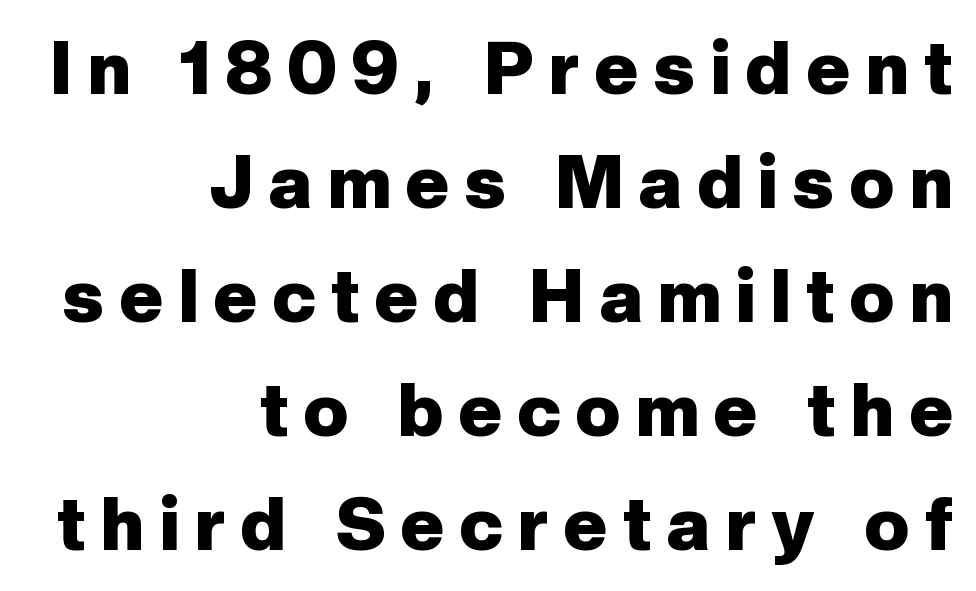
The letters advance in unequal steps, a hallmark of proportional type. These lines stack with their right ends in a neat column. A dark, heavy texture on the line: the type is bold. The line texture is sparse and dotted thanks to wide tracking. Quick note: interline space is typical. Descender tails drop into unmarked territory.
